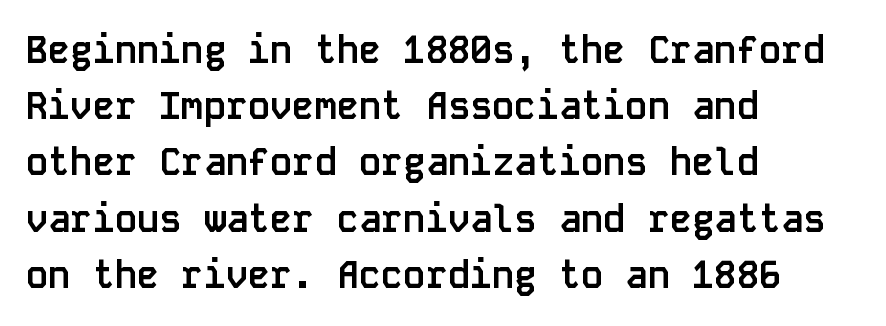
Q: Is the text bold? A: Yes.
Q: Is the text italic (slanted)? A: No, it is upright.
Q: Is the typeface a serif or a sans-serif typeface? A: Sans-serif.
Q: Is the text underlined? A: No.
Q: How is the paragraph aligned? A: Left-aligned.
Q: Is the spacing between letters normal or unusually wide? A: Normal.
Q: Is the spacing between lines tight, normal or loose? A: Normal.
Q: Width (condensed, normal, or wide)? A: Normal.
Q: Stroke contrast? A: Low.
Q: x-height? A: Large.
Q: Monospaced? A: Yes.
